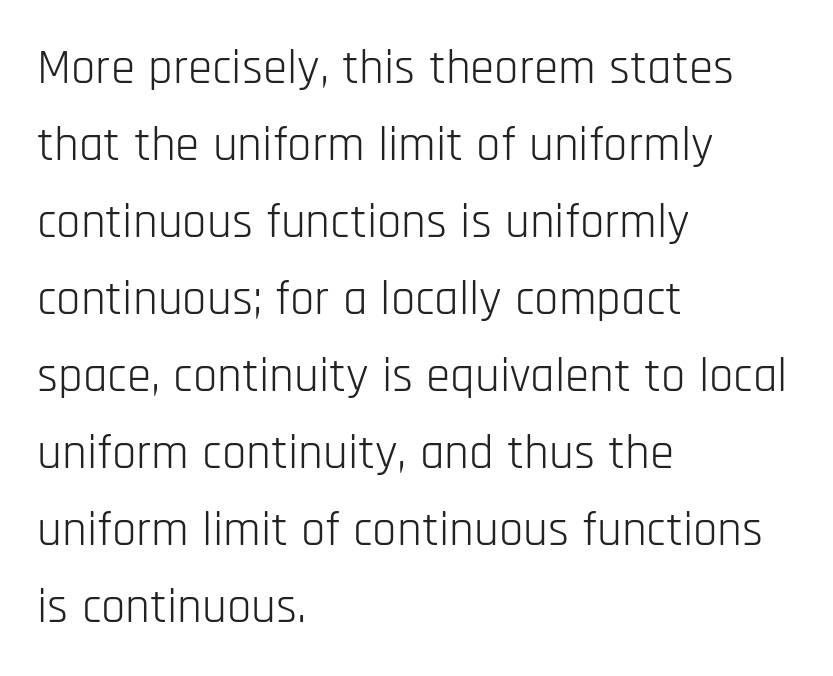
{"serif": "no", "italic": "no", "bold": "no", "weight": "light", "width": "condensed", "stroke_contrast": "low", "x_height": "large", "monospaced": "no", "underline": "no", "align": "left", "line_spacing": "normal", "line_spacing_ratio": 1.57, "letter_spacing": "normal", "letter_spacing_em": 0.0, "glyph_px": 49}
